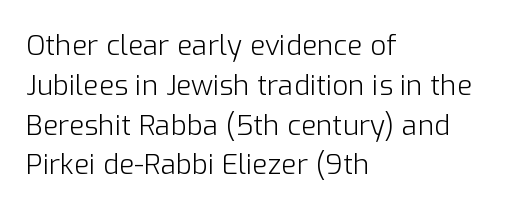
{"serif": "no", "italic": "no", "bold": "no", "weight": "light", "width": "normal", "stroke_contrast": "low", "x_height": "medium", "monospaced": "no", "underline": "no", "align": "left", "line_spacing": "normal", "line_spacing_ratio": 1.42, "letter_spacing": "normal", "letter_spacing_em": 0.0, "glyph_px": 28}
